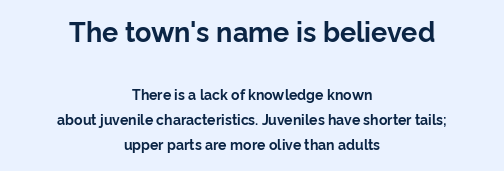
The image shows 27 px bold type, upright; set centered, line spacing 1.79x, normal letter spacing, not underlined; the first (top) block is 1.93x larger.
